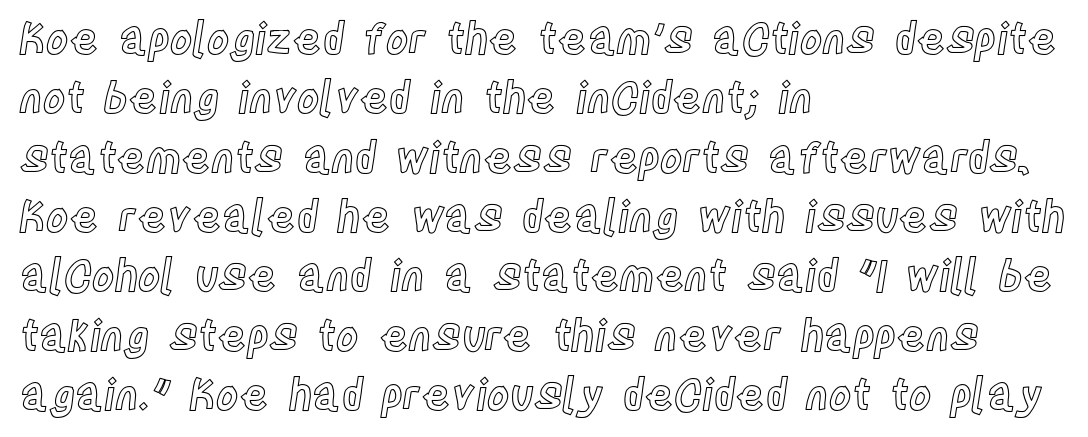
The image shows 43 px condensed type; set left-aligned, normal line spacing (1.38x), normal letter spacing, not underlined; a large x-height.
